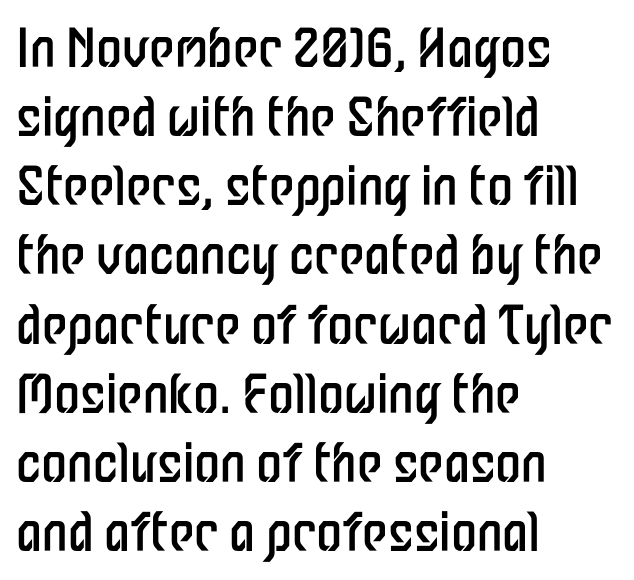
Q: Is the text bold? A: No.
Q: Is the text italic (slanted)? A: No, it is upright.
Q: Is the typeface a serif or a sans-serif typeface? A: Sans-serif.
Q: Is the text underlined? A: No.
Q: How is the paragraph aligned? A: Left-aligned.
Q: Is the spacing between letters normal or unusually wide? A: Normal.
Q: Is the spacing between lines tight, normal or loose? A: Normal.
Q: Width (condensed, normal, or wide)? A: Condensed.
Q: Stroke contrast? A: Low.
Q: x-height? A: Medium.
Q: Monospaced? A: No.
